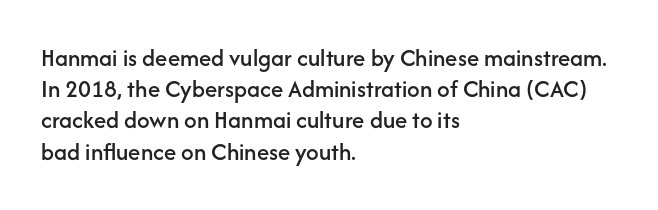
If you drew a line through each stem, it would be perfectly vertical. Leading: standard. The setting favours the left margin, as ordinary paragraphs usually do. Nobody touched the tracking dial on this one. Lines of text with bare space underneath.
